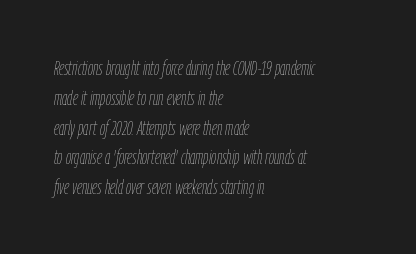
The image shows 21 px text type, italic (leaning right); set left-aligned, normal line spacing (1.42x), normal letter spacing, not underlined.
